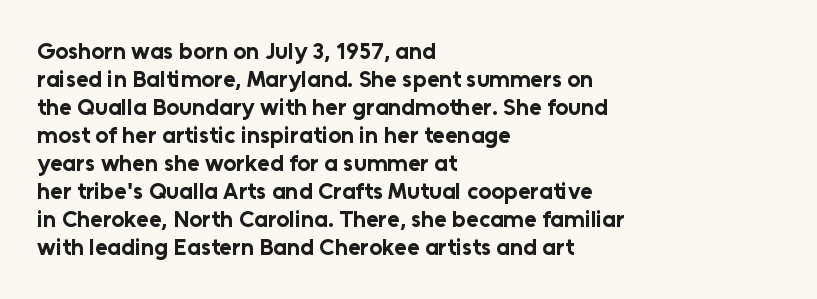
Q: Is the text bold? A: Yes.
Q: Is the text italic (slanted)? A: No, it is upright.
Q: Is the text underlined? A: No.
Q: How is the paragraph aligned? A: Left-aligned.
Q: Is the spacing between letters normal or unusually wide? A: Normal.
